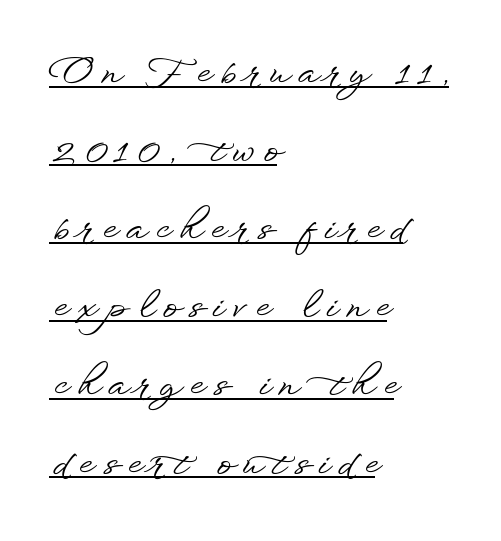
Q: Is the text italic (slanted)? A: Yes.
Q: Is the typeface a serif or a sans-serif typeface? A: Sans-serif.
Q: Is the text underlined? A: Yes.
Q: How is the paragraph aligned? A: Left-aligned.
Q: Is the spacing between letters normal or unusually wide? A: Unusually wide.
Q: Is the spacing between lines tight, normal or loose? A: Loose.
Q: Width (condensed, normal, or wide)? A: Wide.
Q: Stroke contrast? A: Low.
Q: x-height? A: Small.
Q: Monospaced? A: No.
